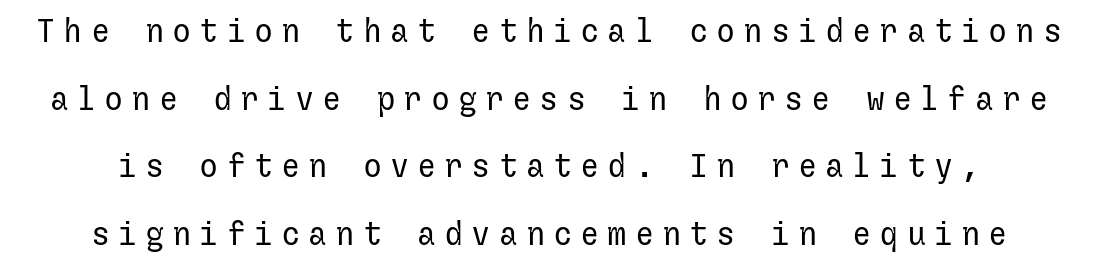
These lines are composed in type without serifs. Students, observe: this is what heavily led, spacious text looks like. The type is letterspaced generously, with wide tracking. Unlike italic type, these characters show no tilt at all.
